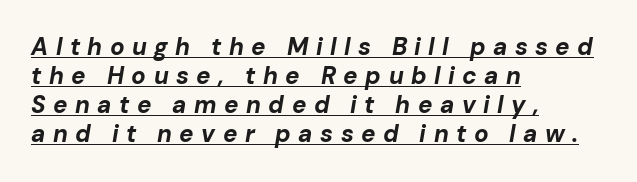
The paragraph shown leans on its left margin. The line texture is sparse and dotted thanks to wide tracking. Typesetter's note: full bold, strokes at maximum text heaviness. The glyphs look as if they've been sheared to an angle. A rule runs beneath these lines of type.
